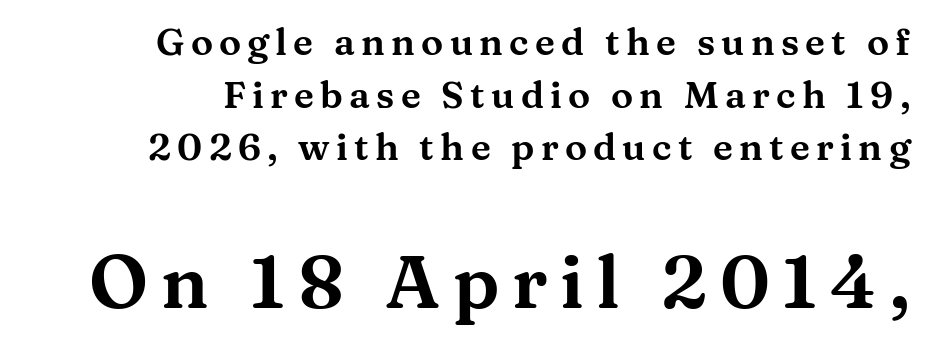
{"serif": "yes", "italic": "no", "width": "wide", "stroke_contrast": "medium", "x_height": "medium", "monospaced": "no", "underline": "no", "align": "right", "line_spacing": "normal", "line_spacing_ratio": 1.42, "larger_block": "second", "size_ratio": 2.0, "glyph_px": 74}
